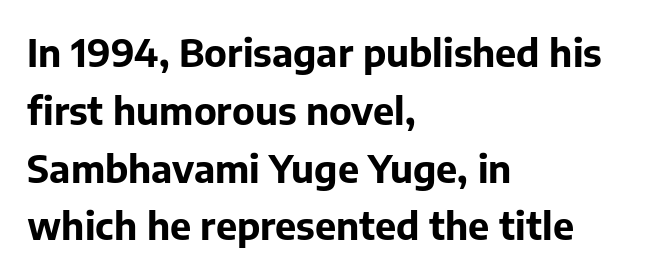
The image shows 38 px bold sans-serif type, upright; set left-aligned, normal line spacing (1.52x), normal letter spacing, not underlined; low stroke contrast and a medium x-height.
